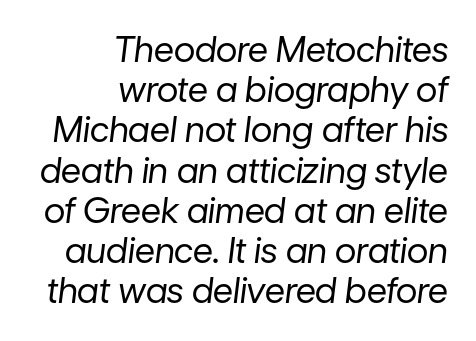
Think of a printed novel: that variable character pitch is what you see here. Leftover space on each line is placed entirely before the opening word. No extra tracking has been applied to these lines. A bare baseline throughout the passage. The whole block is typeset with a tilt.
